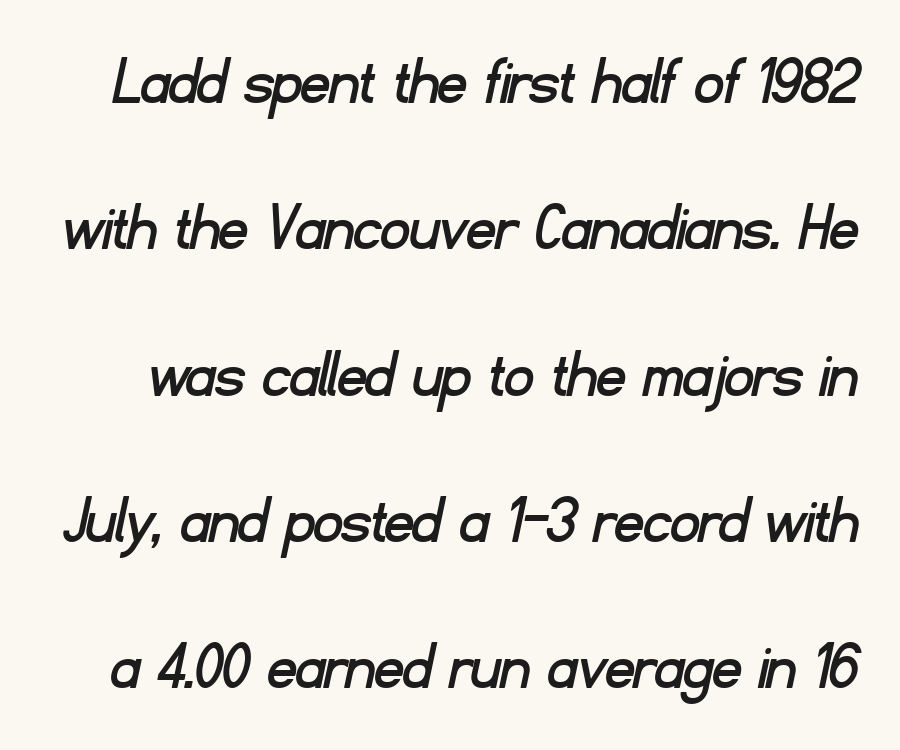
Q: Is the typeface a serif or a sans-serif typeface? A: Sans-serif.
Q: Is the text underlined? A: No.
Q: Is the spacing between letters normal or unusually wide? A: Normal.
Q: Is the spacing between lines tight, normal or loose? A: Loose.
Q: Width (condensed, normal, or wide)? A: Normal.
Q: Stroke contrast? A: Low.
Q: x-height? A: Small.
Q: Monospaced? A: No.
